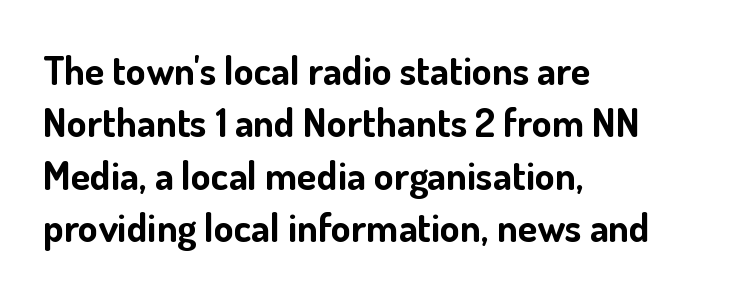
The image shows 40 px bold sans-serif type, upright; set left-aligned, normal line spacing (1.31x), normal letter spacing, not underlined; low stroke contrast and a small x-height.
